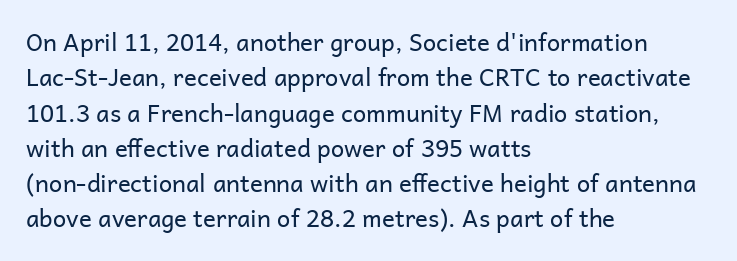
Q: Is the text bold? A: No.
Q: Is the text italic (slanted)? A: No, it is upright.
Q: Is the text underlined? A: No.
Q: How is the paragraph aligned? A: Left-aligned.
Q: Is the spacing between letters normal or unusually wide? A: Normal.
Q: Is the spacing between lines tight, normal or loose? A: Normal.
